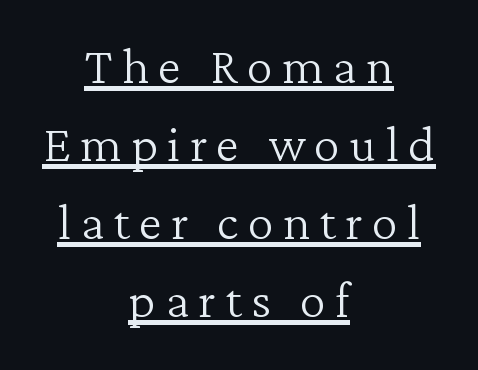
{"serif": "yes", "italic": "no", "bold": "no", "weight": "light", "width": "normal", "stroke_contrast": "low", "x_height": "medium", "monospaced": "no", "underline": "yes", "align": "center", "line_spacing_ratio": 1.18, "glyph_px": 66}
